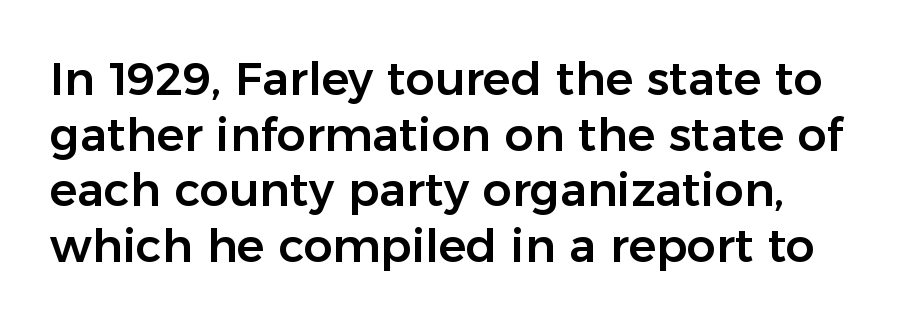
The typography opts for an upright posture over an oblique one. There is no visible air inserted between adjacent glyphs. Nope, no serifs anywhere on these letters. The rendering uses natural spacing where letterforms have individual widths. The strip under each line holds only bare page.
